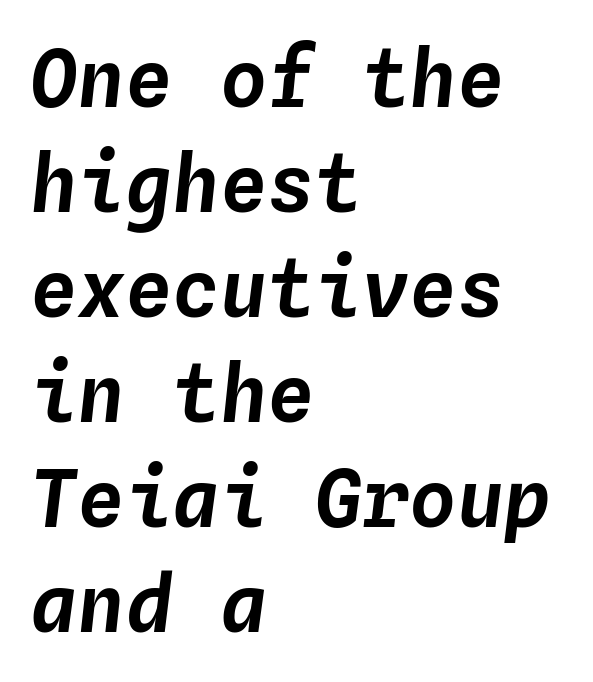
Q: Is the text italic (slanted)? A: Yes, it leans right by about 4 degrees.
Q: Is the text underlined? A: No.
Q: How is the paragraph aligned? A: Left-aligned.
Q: Is the spacing between letters normal or unusually wide? A: Normal.
Q: Is the spacing between lines tight, normal or loose? A: Normal.
Q: Width (condensed, normal, or wide)? A: Normal.
Q: Stroke contrast? A: Low.
Q: x-height? A: Medium.
Q: Monospaced? A: Yes.
